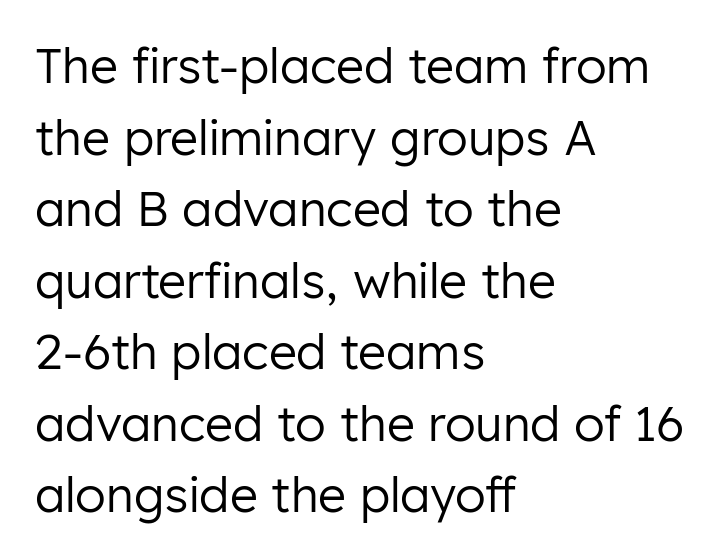
The image shows 48 px regular-weight sans-serif type, upright; set left-aligned, normal line spacing (1.49x), normal letter spacing, not underlined; low stroke contrast and a medium x-height.
